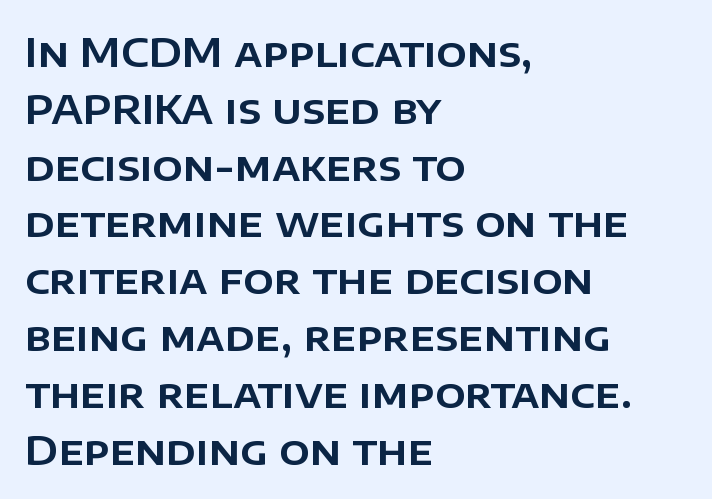
Q: Is the text italic (slanted)? A: No, it is upright.
Q: Is the typeface a serif or a sans-serif typeface? A: Sans-serif.
Q: Is the text underlined? A: No.
Q: How is the paragraph aligned? A: Left-aligned.
Q: Is the spacing between letters normal or unusually wide? A: Normal.
Q: Is the spacing between lines tight, normal or loose? A: Normal.
Q: Width (condensed, normal, or wide)? A: Normal.
Q: Stroke contrast? A: Low.
Q: x-height? A: Large.
Q: Monospaced? A: No.
